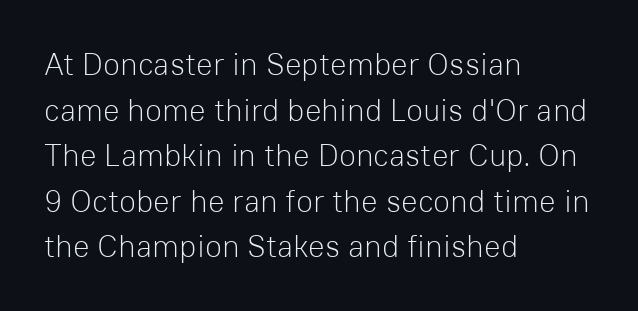
This reads as an unemphasized weight, regular at the heaviest. In CSS terms this would be text-align: left. This rendering leaves character spacing at its baseline value. Vertical spacing — default.
